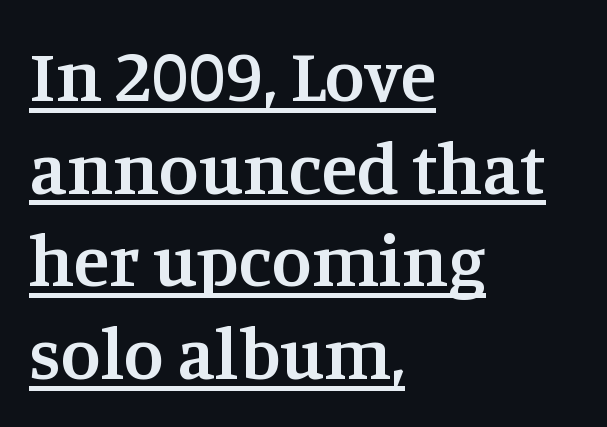
The image shows 73 px semibold serif type, upright; set left-aligned, normal line spacing (1.27x), normal letter spacing, underlined; medium stroke contrast and a large x-height.
